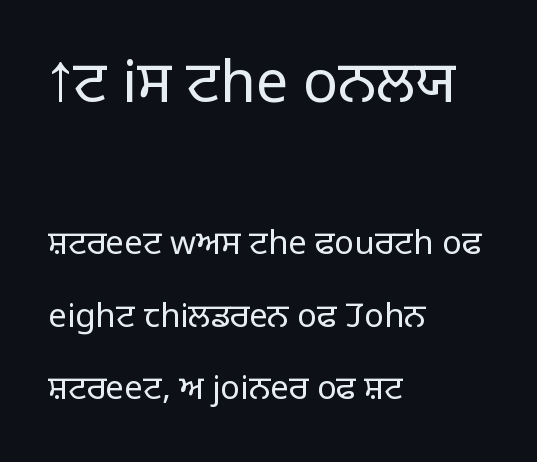
The image shows 58 px light sans-serif type, upright; set left-aligned, loose line spacing (2.21x), normal letter spacing, not underlined; the first (top) block is 1.76x larger; low stroke contrast and a large x-height.
